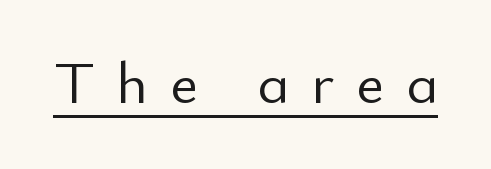
Here the designer chose a conventional face with non-uniform glyph widths. This sample carries an underscore along the baseline area. In terms of posture, this sample is upright. These glyphs show unthickened strokes, regular width or finer. You can tell from the bare stems that sans-serif type was used. The line texture is sparse and dotted thanks to wide tracking.
